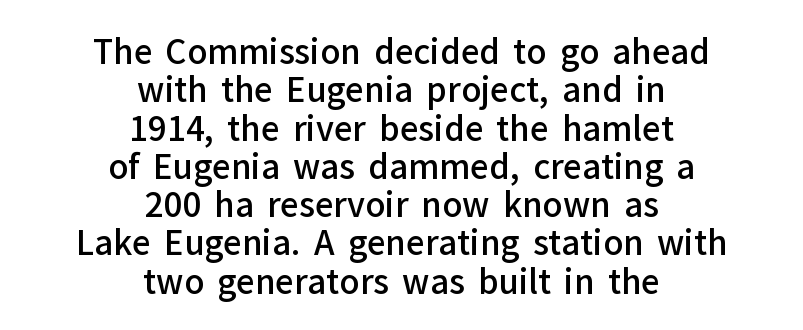
{"serif": "no", "italic": "no", "bold": "semi", "weight": "semibold", "width": "normal", "stroke_contrast": "low", "x_height": "medium", "monospaced": "no", "underline": "no", "align": "center", "line_spacing_ratio": 1.16, "letter_spacing": "normal", "letter_spacing_em": 0.0, "glyph_px": 33}
